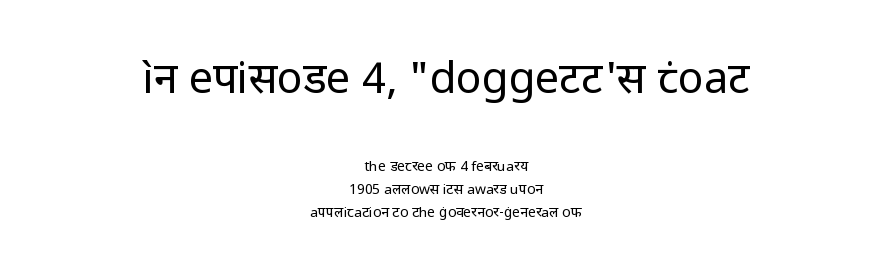
{"serif": "no", "italic": "no", "bold": "no", "weight": "regular", "width": "normal", "stroke_contrast": "low", "x_height": "medium", "monospaced": "no", "underline": "no", "align": "center", "line_spacing": "normal", "line_spacing_ratio": 1.63, "letter_spacing": "normal", "letter_spacing_em": 0.0, "larger_block": "first", "size_ratio": 3.07, "glyph_px": 43}
